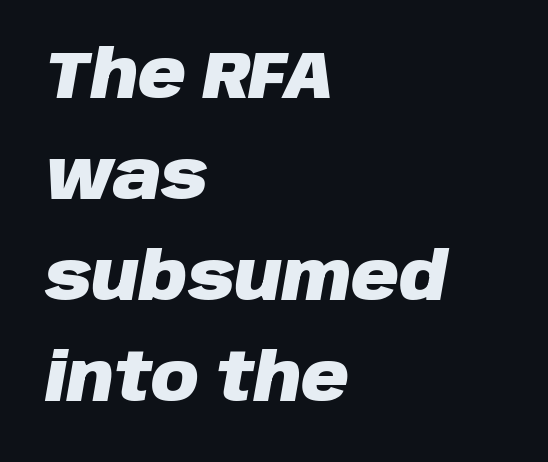
The image shows 66 px heavy type, italic (leaning right); set left-aligned, normal line spacing (1.53x), normal letter spacing, not underlined; low stroke contrast and a large x-height.
